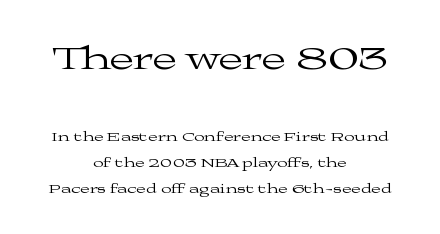
The image shows 35 px regular-weight, wide serif type, upright; set centered, line spacing 1.84x, normal letter spacing, not underlined; the first (top) block is 2.5x larger; medium stroke contrast and a medium x-height.
